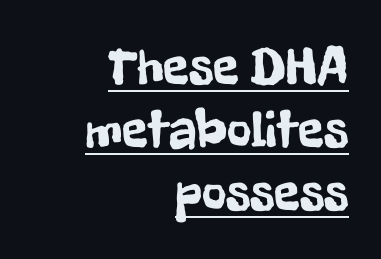
The image shows 53 px condensed sans-serif type, upright; set right-aligned, line spacing 1.19x, normal letter spacing, underlined; low stroke contrast and a medium x-height.
